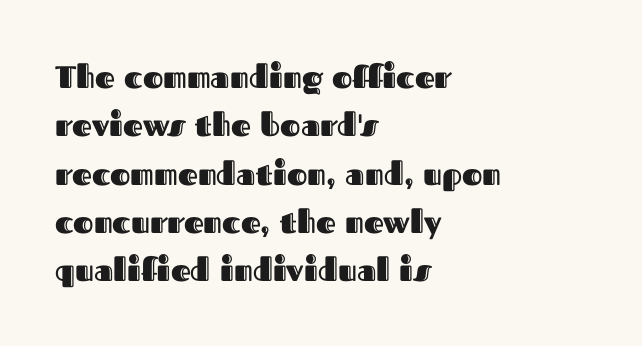
{"italic": "no", "width": "normal", "x_height": "medium", "monospaced": "no", "underline": "no", "align": "left", "line_spacing": "normal", "line_spacing_ratio": 1.56, "letter_spacing": "normal", "letter_spacing_em": 0.0, "glyph_px": 31}
